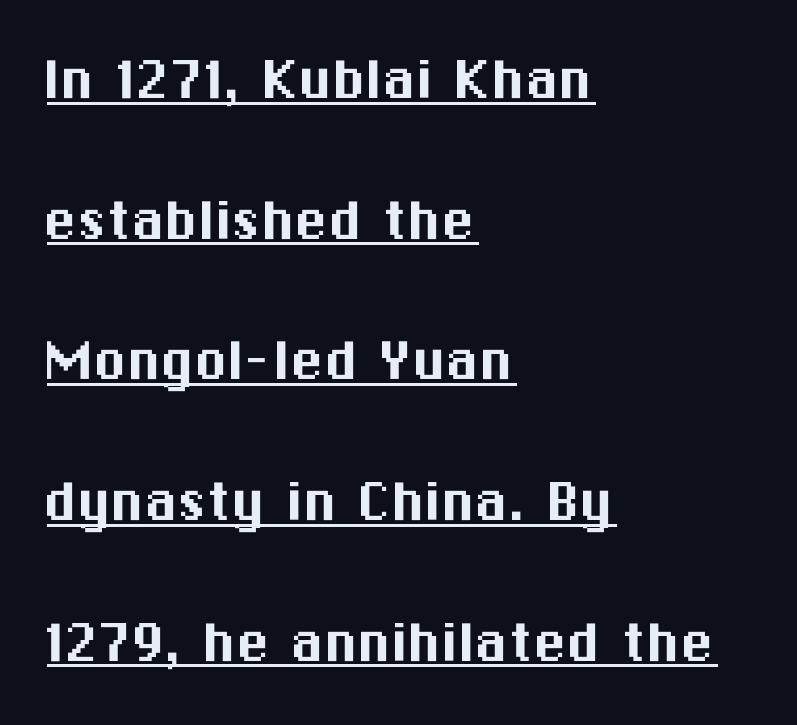
{"serif": "no", "italic": "no", "width": "normal", "stroke_contrast": "medium", "x_height": "medium", "monospaced": "no", "underline": "yes", "align": "left", "line_spacing": "loose", "line_spacing_ratio": 2.1, "letter_spacing": "normal", "letter_spacing_em": 0.0, "glyph_px": 67}
